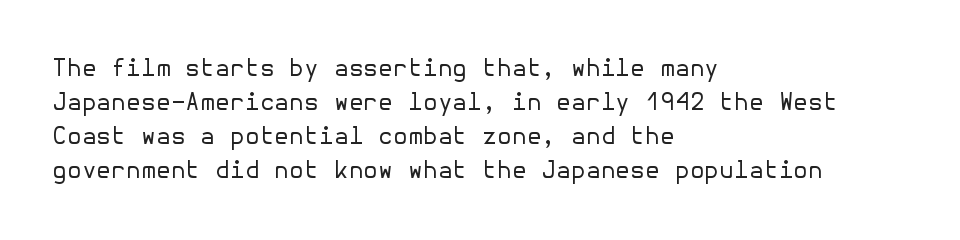
{"italic": "no", "bold": "no", "underline": "no", "align": "left", "line_spacing": "normal", "line_spacing_ratio": 1.41, "letter_spacing": "normal", "letter_spacing_em": 0.0, "glyph_px": 24}
